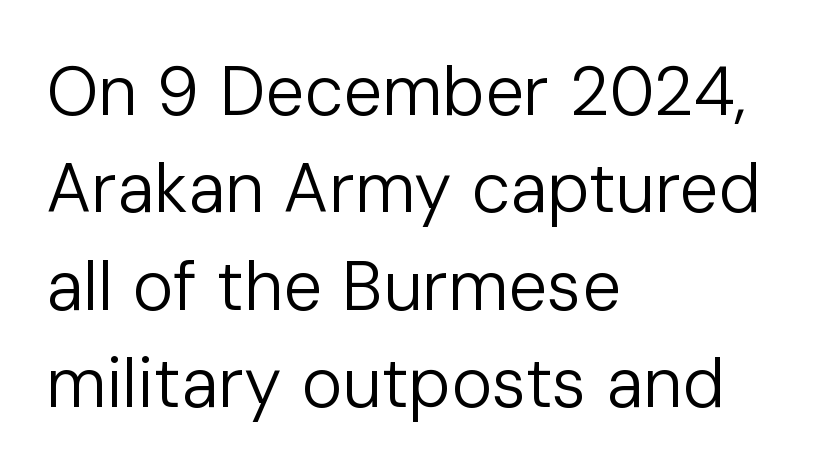
{"serif": "no", "italic": "no", "bold": "no", "weight": "regular", "width": "normal", "stroke_contrast": "low", "x_height": "medium", "monospaced": "no", "underline": "no", "align": "left", "line_spacing": "normal", "line_spacing_ratio": 1.41, "letter_spacing": "normal", "letter_spacing_em": 0.0, "glyph_px": 69}
